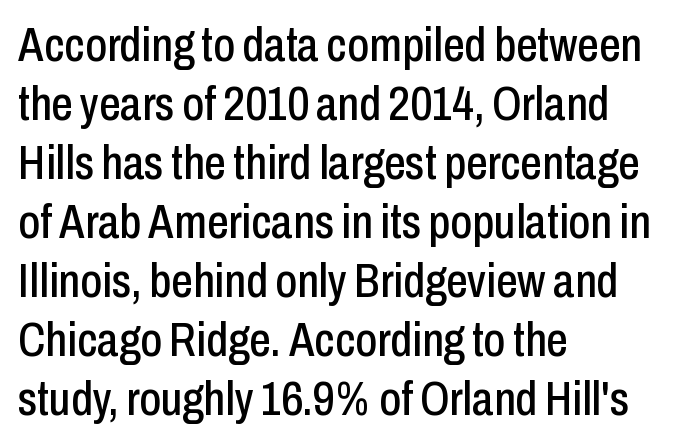
{"serif": "no", "italic": "no", "width": "condensed", "stroke_contrast": "low", "x_height": "medium", "monospaced": "no", "underline": "no", "align": "left", "line_spacing_ratio": 1.23, "letter_spacing": "normal", "letter_spacing_em": 0.0, "glyph_px": 48}
